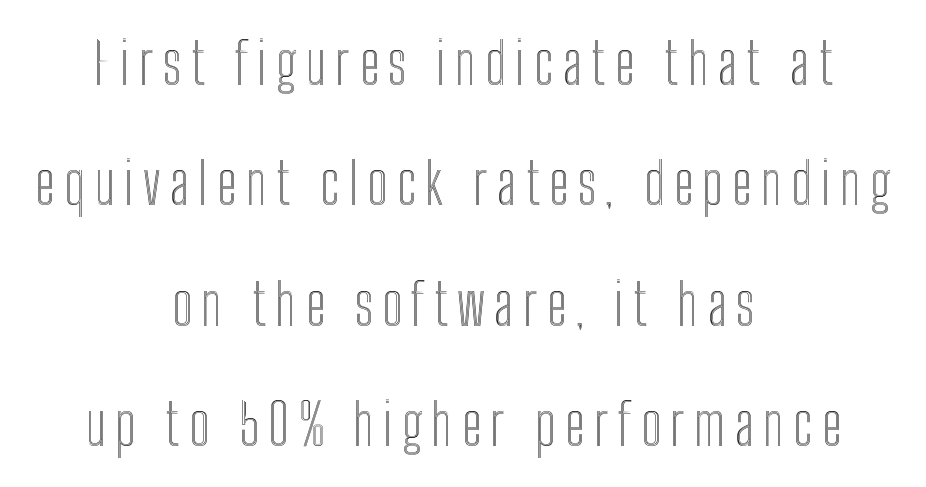
The image shows 57 px condensed type, upright; set centered, loose line spacing (2.11x), not underlined; a medium x-height.
